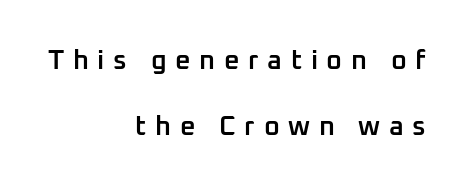
The image shows 27 px text type, upright; set right-aligned, loose line spacing (2.45x), unusually wide letter spacing (+0.32 em), not underlined.
